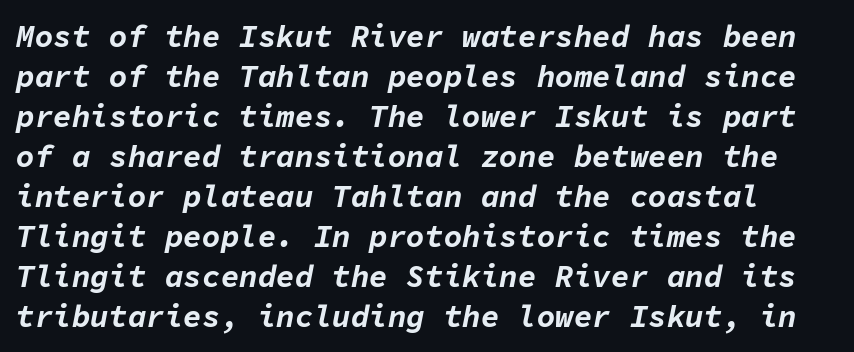
{"italic": "yes", "lean": "right", "slant_degrees": 11, "bold": "yes", "weight": "bold", "width": "normal", "stroke_contrast": "low", "x_height": "medium", "monospaced": "yes", "underline": "no", "line_spacing": "normal", "line_spacing_ratio": 1.29, "letter_spacing": "normal", "letter_spacing_em": 0.0, "glyph_px": 31}
